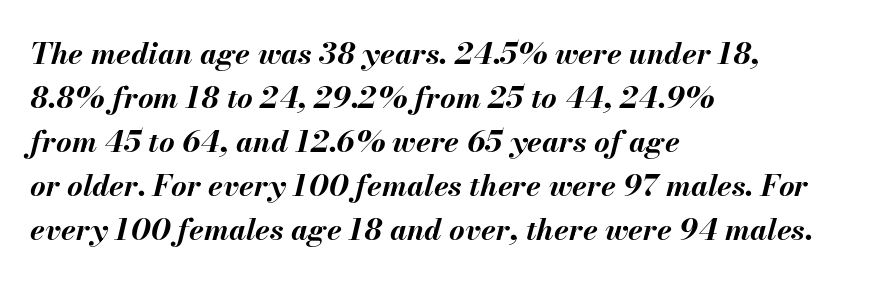
Plenty of ink on the page — the face is bold. The text carries the slant typical of an italic or oblique font. Evenly set lines give the paragraph a standard silhouette. The zone under the glyphs is completely vacant. These lines are rendered in a variable-pitch font. Words appear dense and cohesive because spacing is normal.
